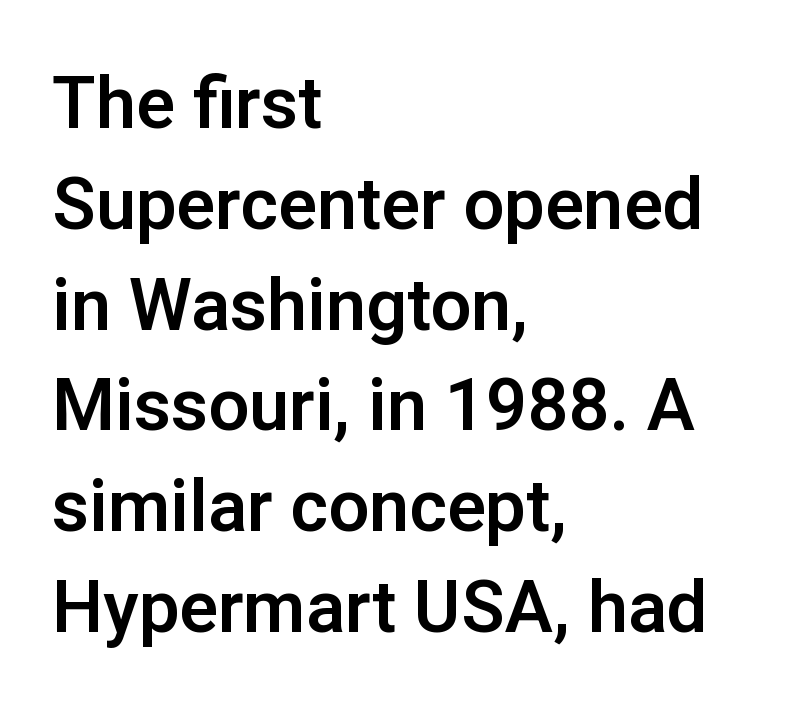
Q: Is the text italic (slanted)? A: No, it is upright.
Q: Is the typeface a serif or a sans-serif typeface? A: Sans-serif.
Q: Is the text underlined? A: No.
Q: How is the paragraph aligned? A: Left-aligned.
Q: Is the spacing between letters normal or unusually wide? A: Normal.
Q: Is the spacing between lines tight, normal or loose? A: Normal.
Q: Width (condensed, normal, or wide)? A: Normal.
Q: Stroke contrast? A: Low.
Q: x-height? A: Medium.
Q: Monospaced? A: No.
